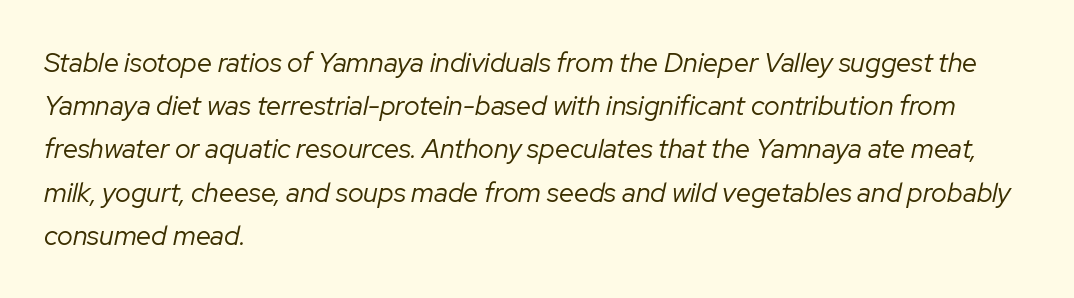
{"italic": "yes", "lean": "right", "slant_degrees": 12, "bold": "no", "underline": "no", "align": "left", "line_spacing": "normal", "line_spacing_ratio": 1.6, "letter_spacing": "normal", "letter_spacing_em": 0.0, "glyph_px": 27}
